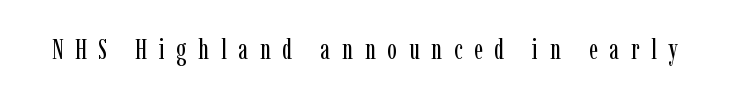
The gap between lines stays unmarked. Think of a printed novel: that variable character pitch is what you see here. No letter is thick-stroked: the sample isn't bold. This is serif lettering, the kind often seen in printed books. This is the regular roman posture of the typeface.
